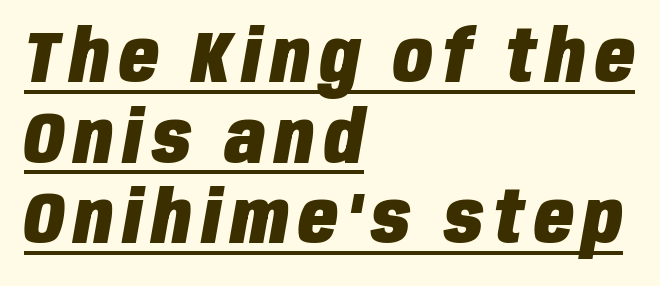
Q: Is the text bold? A: Yes.
Q: Is the text italic (slanted)? A: Yes, it leans right by about 10 degrees.
Q: Is the text underlined? A: Yes.
Q: How is the paragraph aligned? A: Left-aligned.
Q: Is the spacing between lines tight, normal or loose? A: Tight.
Q: Width (condensed, normal, or wide)? A: Condensed.
Q: Stroke contrast? A: Low.
Q: x-height? A: Large.
Q: Monospaced? A: No.
